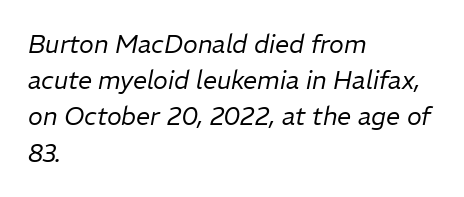
{"italic": "yes", "lean": "right", "slant_degrees": 11, "bold": "no", "underline": "no", "align": "left", "line_spacing": "normal", "line_spacing_ratio": 1.45, "letter_spacing": "normal", "letter_spacing_em": 0.0, "glyph_px": 25}
